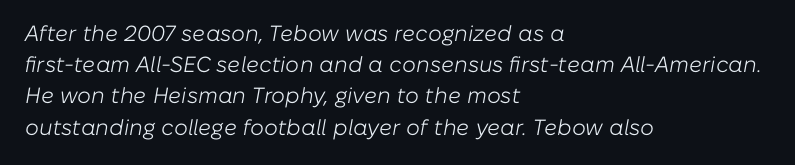
Q: Is the text bold? A: No.
Q: Is the text italic (slanted)? A: Yes, it leans right by about 10 degrees.
Q: Is the text underlined? A: No.
Q: How is the paragraph aligned? A: Left-aligned.
Q: Is the spacing between letters normal or unusually wide? A: Normal.
Q: Is the spacing between lines tight, normal or loose? A: Normal.
